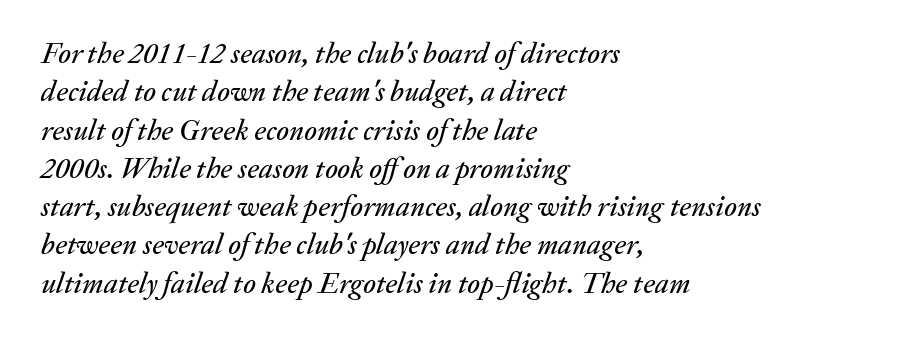
{"italic": "yes", "lean": "right", "slant_degrees": 20, "width": "normal", "stroke_contrast": "medium", "x_height": "medium", "monospaced": "no", "underline": "no", "align": "left", "line_spacing": "normal", "line_spacing_ratio": 1.32, "letter_spacing": "normal", "letter_spacing_em": 0.0, "glyph_px": 29}
